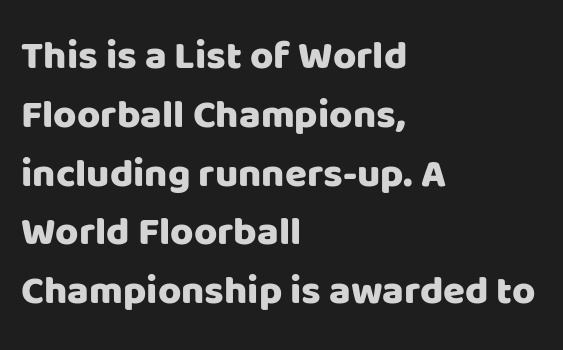
The rows are spaced the way most documents space them. There is no visible air inserted between adjacent glyphs. Ascenders rise straight up at ninety degrees. The font family rendered here belongs to the sans-serif group. The rendering uses natural spacing where letterforms have individual widths.
